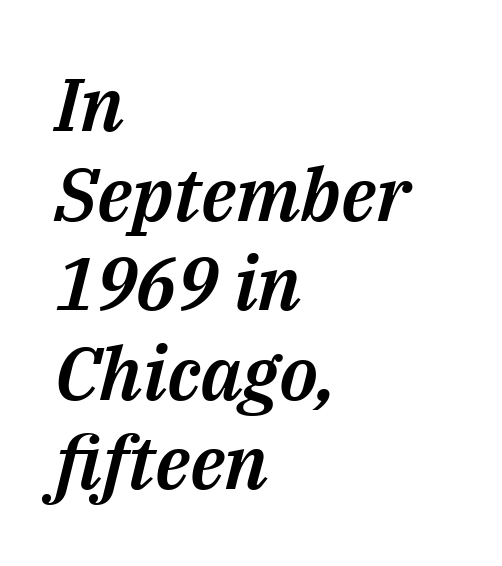
{"italic": "yes", "lean": "right", "slant_degrees": 14, "width": "normal", "stroke_contrast": "medium", "x_height": "medium", "monospaced": "no", "underline": "no", "align": "left", "line_spacing_ratio": 1.21, "letter_spacing": "normal", "letter_spacing_em": 0.0, "glyph_px": 74}
